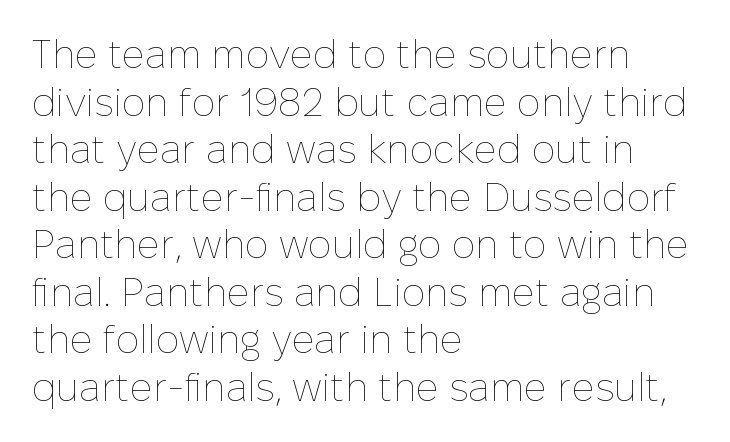
Q: Is the text bold? A: No.
Q: Is the text italic (slanted)? A: No, it is upright.
Q: Is the text underlined? A: No.
Q: How is the paragraph aligned? A: Left-aligned.
Q: Is the spacing between letters normal or unusually wide? A: Normal.
Q: Width (condensed, normal, or wide)? A: Normal.
Q: Stroke contrast? A: Low.
Q: x-height? A: Medium.
Q: Monospaced? A: No.
